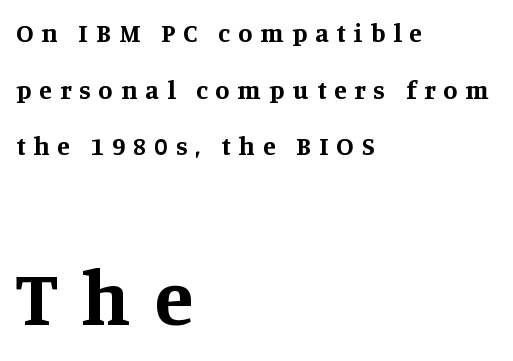
The image shows 78 px bold serif type, upright; set left-aligned, loose line spacing (2.18x), unusually wide letter spacing (+0.31 em), not underlined; the second (bottom) block is 3.0x larger; medium stroke contrast and a large x-height.
